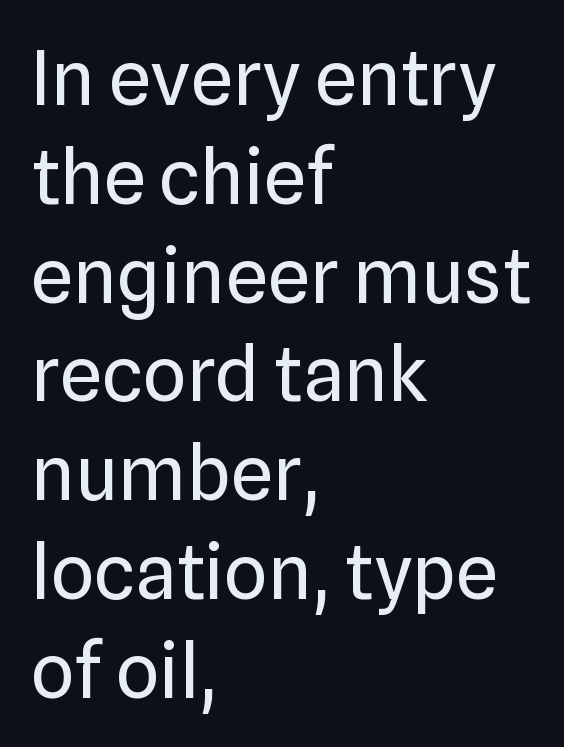
The image shows 76 px regular-weight sans-serif type, upright; set left-aligned, normal line spacing (1.3x), normal letter spacing, not underlined; low stroke contrast and a medium x-height.
